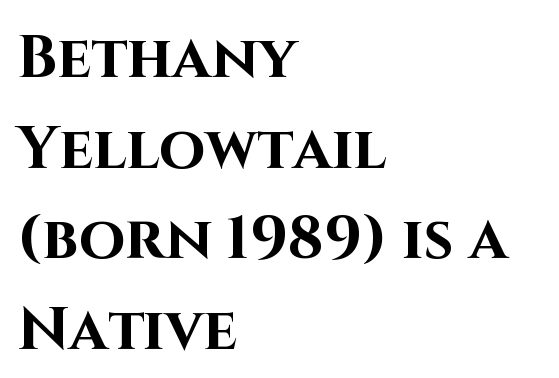
The image shows 60 px bold sans-serif type, upright; set left-aligned, normal line spacing (1.51x), normal letter spacing, not underlined; high stroke contrast and a large x-height.
